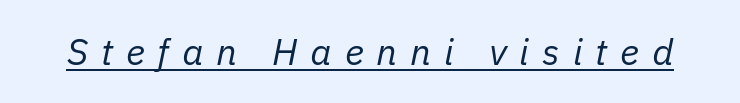
The image shows 37 px regular-weight type, italic (leaning right); set unusually wide letter spacing (+0.35 em), underlined; low stroke contrast and a medium x-height.
